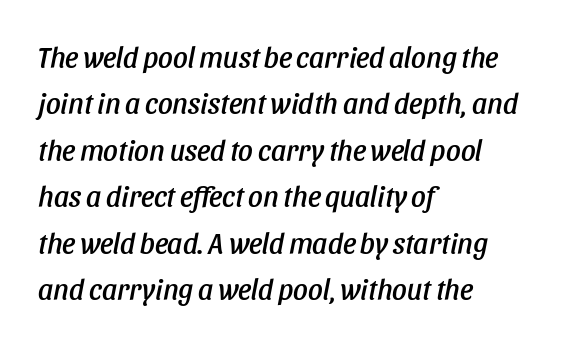
The image shows 29 px condensed type, italic (leaning right); set left-aligned, normal line spacing (1.6x), normal letter spacing, not underlined; low stroke contrast and a large x-height.
